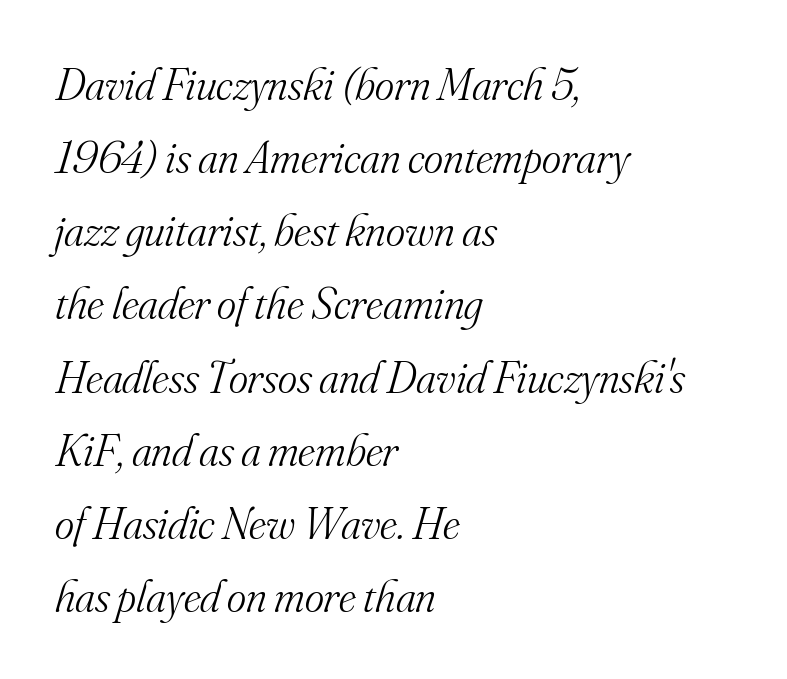
The image shows 46 px light serif type, italic (leaning right); set left-aligned, normal line spacing (1.59x), normal letter spacing, not underlined; medium stroke contrast and a small x-height.
